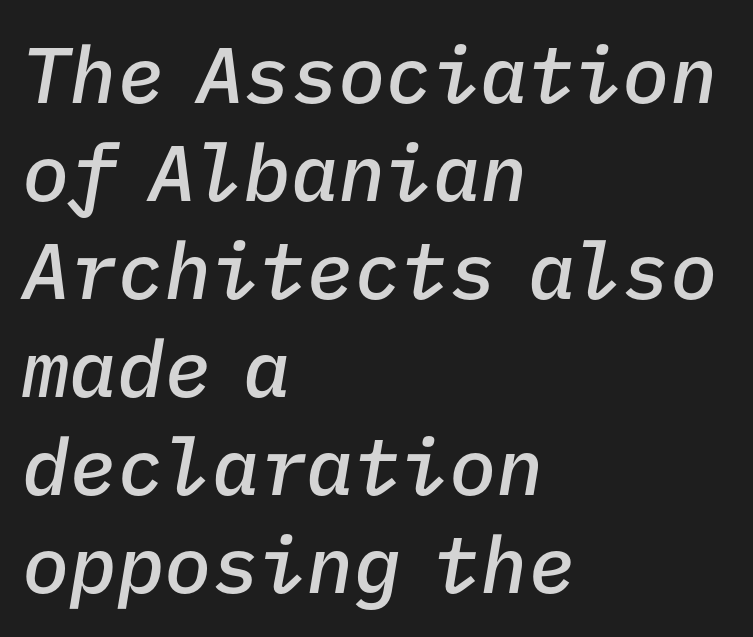
Q: Is the text bold? A: Semi-bold.
Q: Is the text italic (slanted)? A: Yes, it leans right by about 9 degrees.
Q: Is the text underlined? A: No.
Q: How is the paragraph aligned? A: Left-aligned.
Q: Is the spacing between letters normal or unusually wide? A: Normal.
Q: Width (condensed, normal, or wide)? A: Normal.
Q: Stroke contrast? A: Low.
Q: x-height? A: Medium.
Q: Monospaced? A: Yes.
